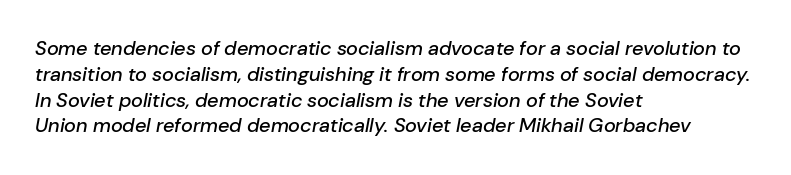
{"italic": "yes", "lean": "right", "slant_degrees": 10, "underline": "no", "align": "left", "line_spacing": "normal", "line_spacing_ratio": 1.29, "letter_spacing": "normal", "letter_spacing_em": 0.0, "glyph_px": 20}
